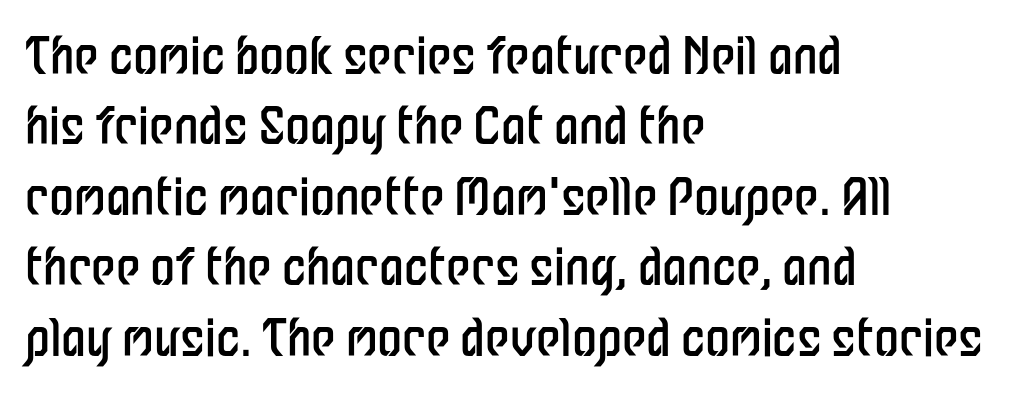
Glance below the letters and you will spot only blank space. Spacing verdict: proportional, widths tailored to each character. Inter-character spacing is left at the font's built-in metrics. On a weight scale, this lands at 450 or below.
